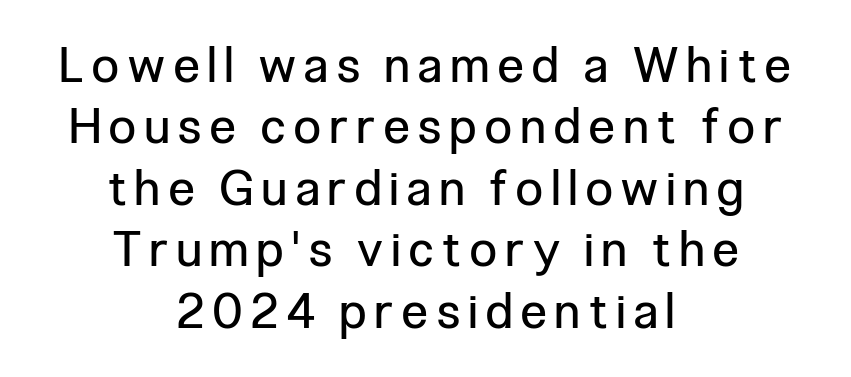
This is the regular roman posture of the typeface. Stems here are at most as thick as an everyday book face. To sum up the face: it is a sans, with no serifs. Any mark beneath the type? The region is blank. Note the varied advance widths — an 'i' is clearly narrower than an 'm'.
